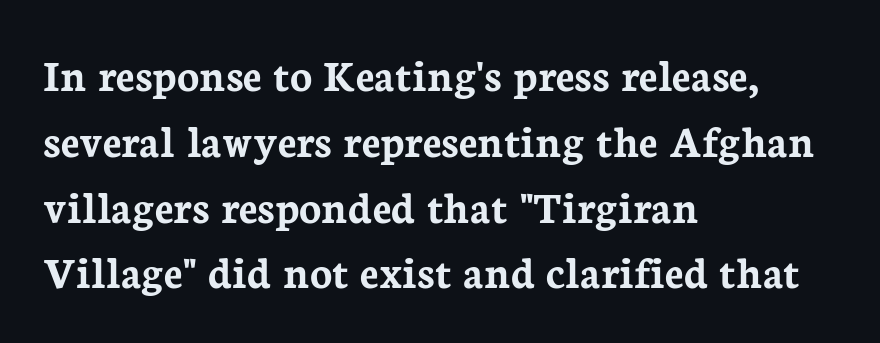
{"serif": "yes", "italic": "no", "bold": "yes", "weight": "semibold", "width": "normal", "stroke_contrast": "low", "x_height": "medium", "monospaced": "no", "underline": "no", "align": "left", "line_spacing": "normal", "line_spacing_ratio": 1.43, "letter_spacing": "normal", "letter_spacing_em": 0.0, "glyph_px": 46}
